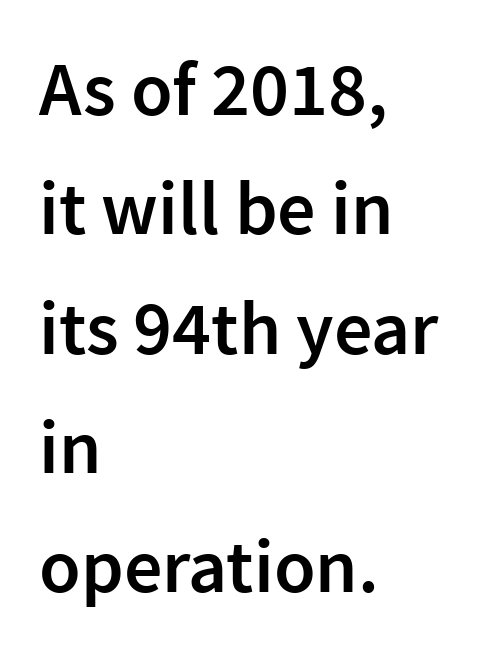
Q: Is the text bold? A: Semi-bold.
Q: Is the text italic (slanted)? A: No, it is upright.
Q: Is the typeface a serif or a sans-serif typeface? A: Sans-serif.
Q: Is the text underlined? A: No.
Q: How is the paragraph aligned? A: Left-aligned.
Q: Is the spacing between letters normal or unusually wide? A: Normal.
Q: Is the spacing between lines tight, normal or loose? A: Normal.
Q: Width (condensed, normal, or wide)? A: Normal.
Q: Stroke contrast? A: Low.
Q: x-height? A: Medium.
Q: Monospaced? A: No.
